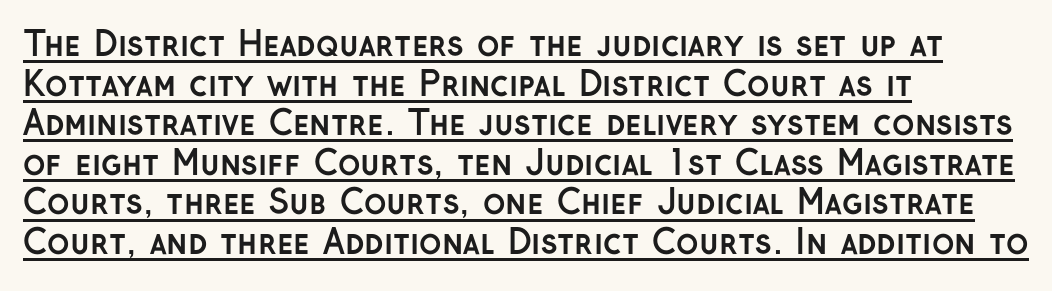
The image shows 33 px semibold sans-serif type, upright; set left-aligned, line spacing 1.2x, normal letter spacing, underlined; low stroke contrast and a medium x-height.
